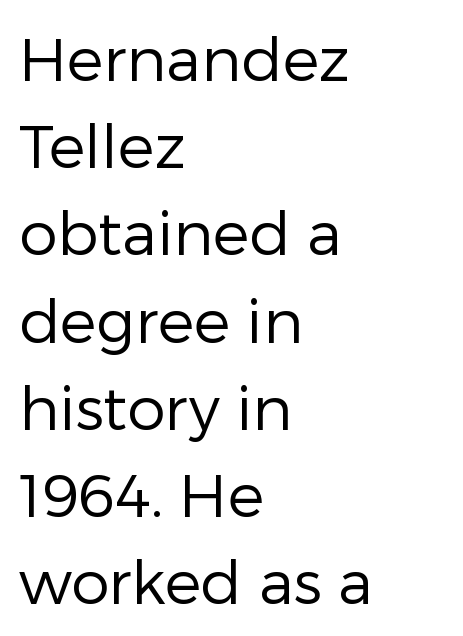
Q: Is the text bold? A: No.
Q: Is the text italic (slanted)? A: No, it is upright.
Q: Is the typeface a serif or a sans-serif typeface? A: Sans-serif.
Q: Is the text underlined? A: No.
Q: How is the paragraph aligned? A: Left-aligned.
Q: Is the spacing between letters normal or unusually wide? A: Normal.
Q: Is the spacing between lines tight, normal or loose? A: Normal.
Q: Width (condensed, normal, or wide)? A: Normal.
Q: Stroke contrast? A: Low.
Q: x-height? A: Medium.
Q: Monospaced? A: No.
